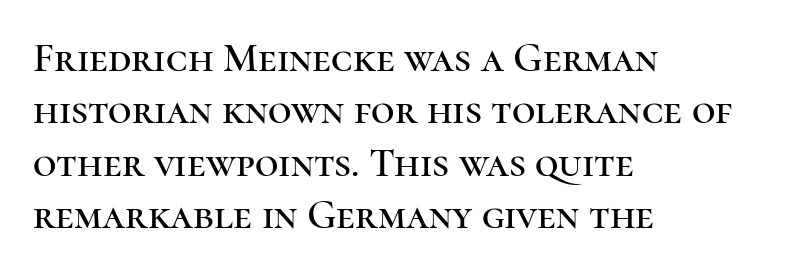
The image shows 41 px serif type, upright; set left-aligned, normal line spacing (1.28x), normal letter spacing, not underlined; high stroke contrast and a medium x-height.
